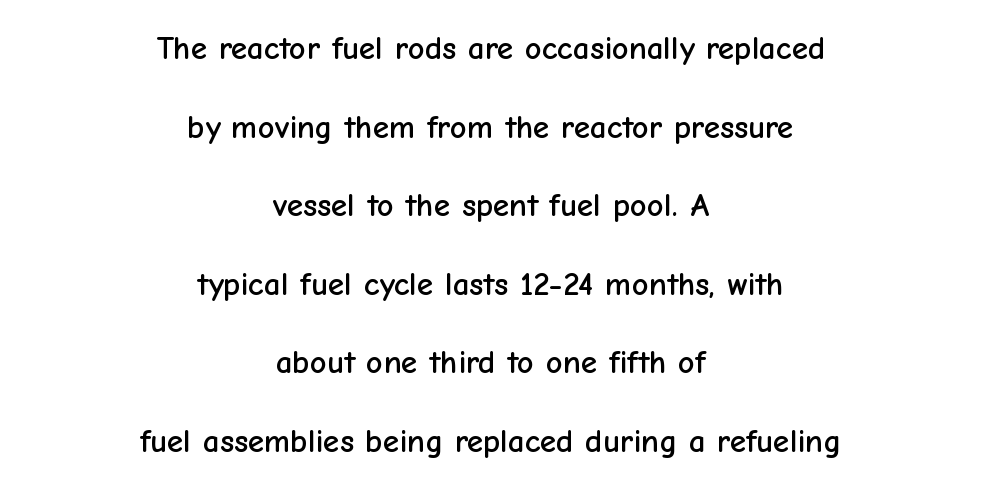
{"serif": "no", "italic": "no", "width": "normal", "stroke_contrast": "low", "x_height": "medium", "monospaced": "no", "underline": "no", "align": "center", "line_spacing": "loose", "line_spacing_ratio": 2.38, "letter_spacing": "normal", "letter_spacing_em": 0.0, "glyph_px": 33}
